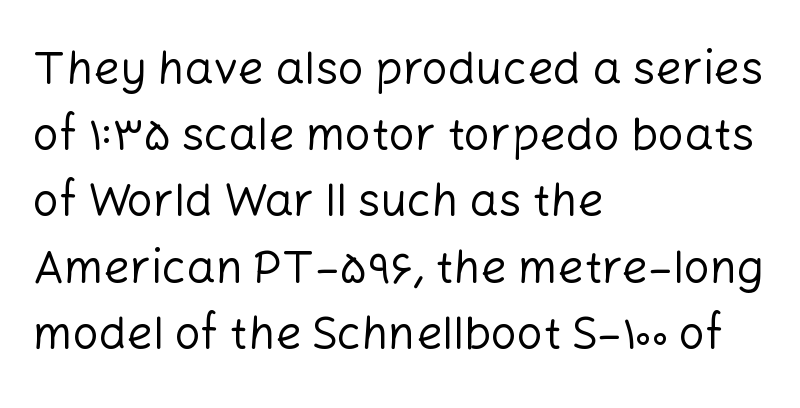
{"serif": "no", "italic": "no", "bold": "no", "weight": "regular", "width": "normal", "stroke_contrast": "low", "x_height": "medium", "monospaced": "no", "underline": "no", "align": "left", "line_spacing": "normal", "line_spacing_ratio": 1.44, "letter_spacing": "normal", "letter_spacing_em": 0.0, "glyph_px": 46}
